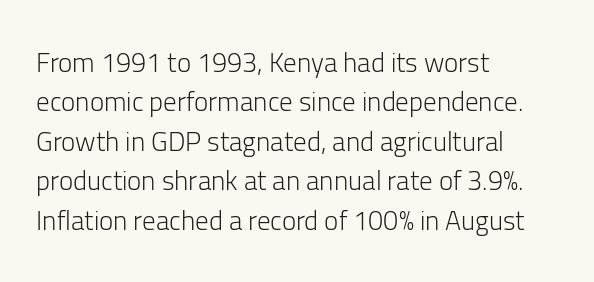
{"italic": "no", "bold": "no", "underline": "no", "align": "left", "line_spacing": "normal", "line_spacing_ratio": 1.46, "letter_spacing": "normal", "letter_spacing_em": 0.0, "glyph_px": 27}
